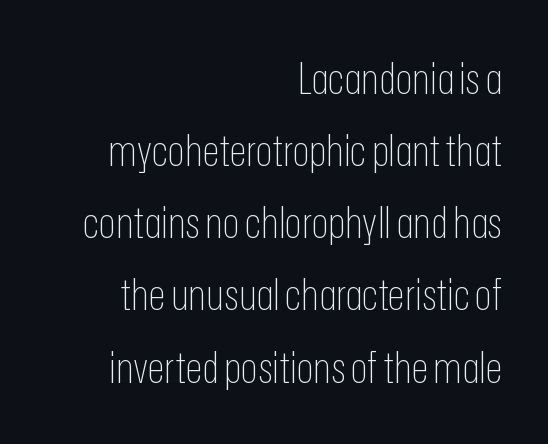
Q: Is the text bold? A: No.
Q: Is the text italic (slanted)? A: No, it is upright.
Q: Is the typeface a serif or a sans-serif typeface? A: Sans-serif.
Q: Is the text underlined? A: No.
Q: How is the paragraph aligned? A: Right-aligned.
Q: Is the spacing between letters normal or unusually wide? A: Normal.
Q: Is the spacing between lines tight, normal or loose? A: Normal.
Q: Width (condensed, normal, or wide)? A: Condensed.
Q: Stroke contrast? A: Low.
Q: x-height? A: Medium.
Q: Monospaced? A: No.
